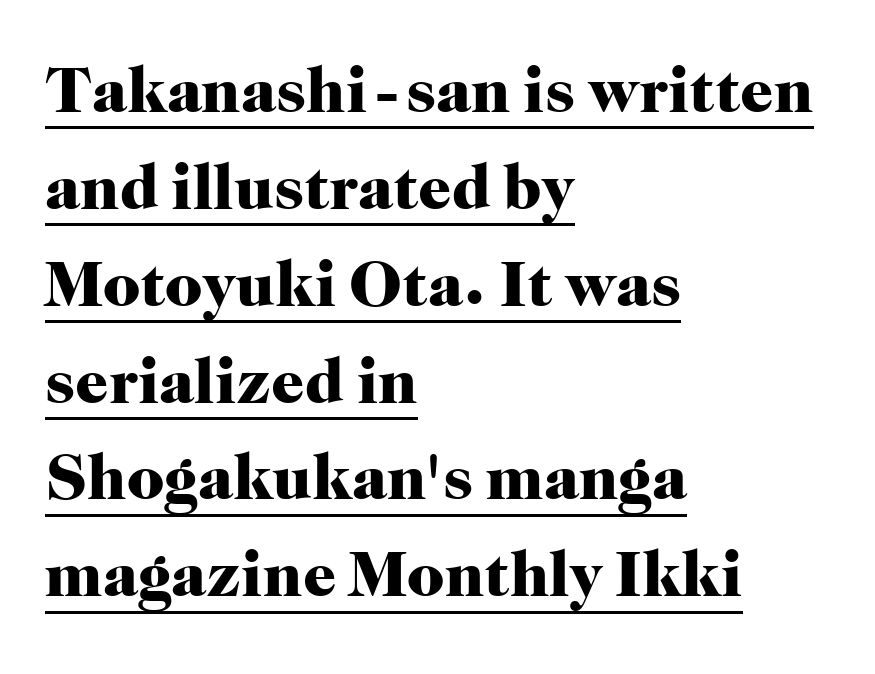
Compared with typical paragraphs, the rows here are spaced about the same. The setting favours the left margin, as ordinary paragraphs usually do. What stands out about the letter spacing? Nothing — it is the standard amount. The lettering is marked with a stroke running underneath it.
